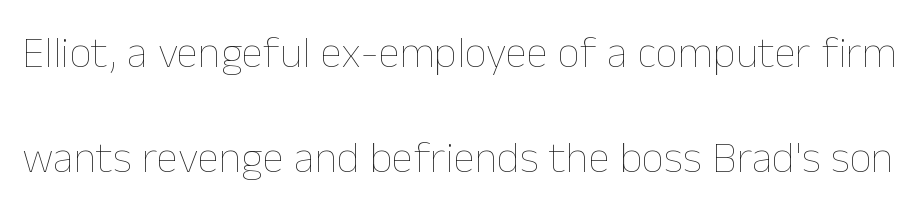
Q: Is the text bold? A: No.
Q: Is the text italic (slanted)? A: No, it is upright.
Q: Is the text underlined? A: No.
Q: Is the spacing between letters normal or unusually wide? A: Normal.
Q: Is the spacing between lines tight, normal or loose? A: Loose.
Q: Width (condensed, normal, or wide)? A: Normal.
Q: Stroke contrast? A: Low.
Q: x-height? A: Medium.
Q: Monospaced? A: No.
